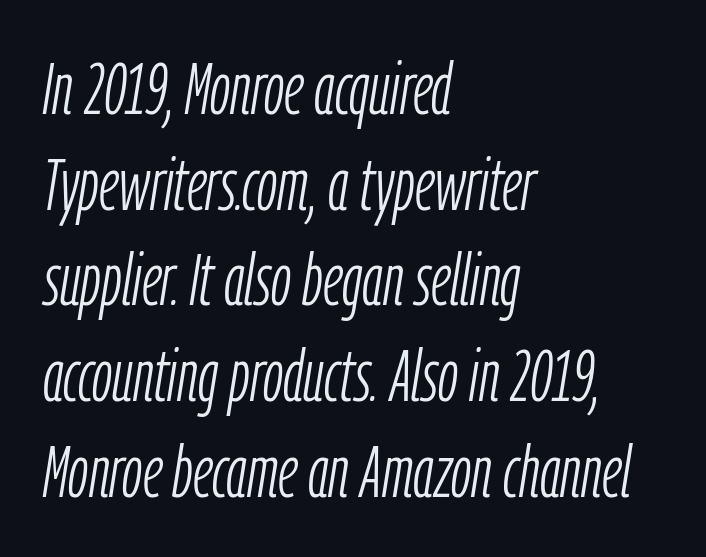
These lines stack with their left ends in a neat column. The letterforms sit at book weight or below. Unmarked baselines from the first word to the last. Short note: letters normally spaced. Spacing verdict: proportional, widths tailored to each character.
